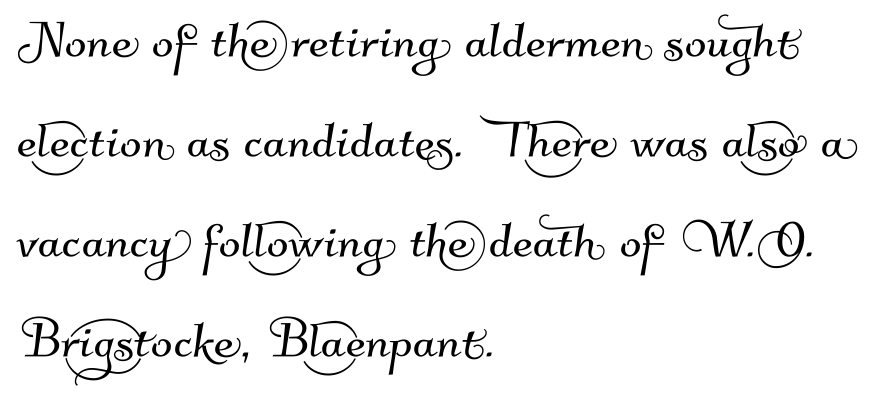
Classification — sans serif. Each letter keeps its own natural width here, so spacing adapts to shape. This rendering uses left alignment, leaving the right contour irregular. Nobody drew a line under any word here. The horizontal fit of the characters is conventional and even. The rendering uses a moderate line-height, typical for paragraphs.
